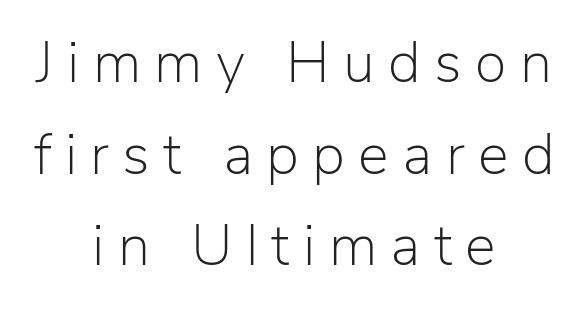
{"serif": "no", "italic": "no", "bold": "no", "weight": "light", "width": "normal", "stroke_contrast": "low", "x_height": "medium", "monospaced": "no", "underline": "no", "align": "center", "line_spacing": "normal", "line_spacing_ratio": 1.58, "letter_spacing": "wide", "letter_spacing_em": 0.23, "glyph_px": 58}
